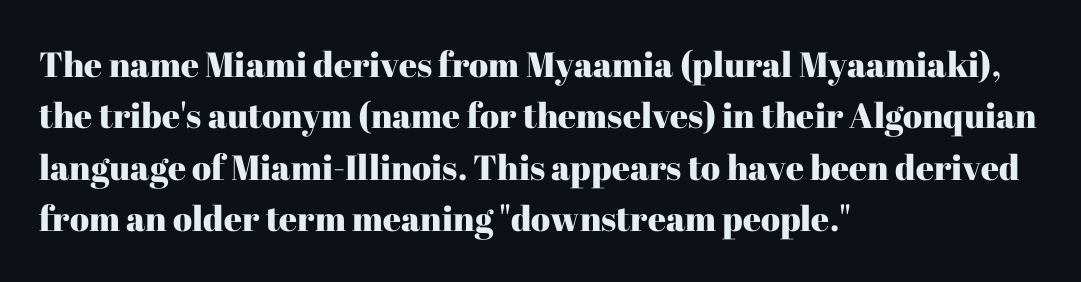
{"serif": "yes", "italic": "no", "width": "normal", "stroke_contrast": "high", "x_height": "medium", "monospaced": "no", "underline": "no", "align": "left", "line_spacing": "normal", "line_spacing_ratio": 1.47, "letter_spacing": "normal", "letter_spacing_em": 0.0, "glyph_px": 35}
